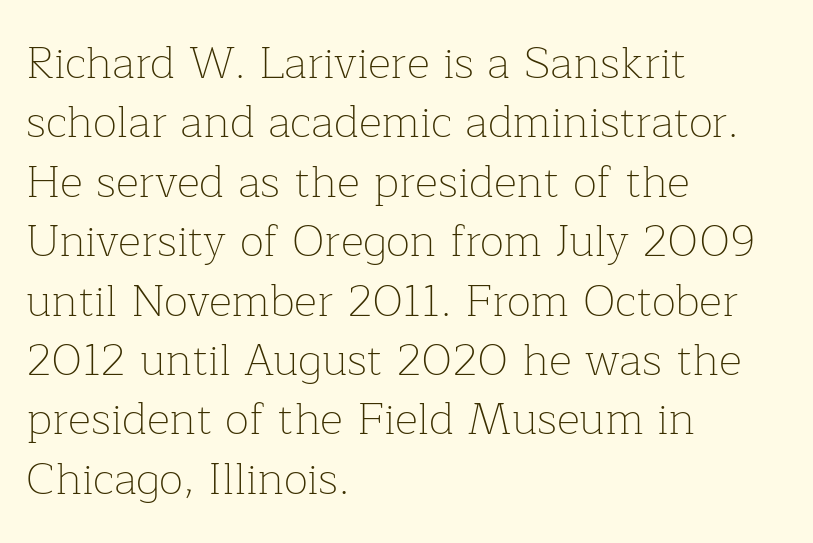
A student would call this left alignment; a typographer would say flush left, rag right. Each letter keeps its own natural width here, so spacing adapts to shape. These lines are composed in type with serifs. Nothing unusual about the tracking: characters are spaced as the font intends. Italic: no, the glyphs are upright roman.
